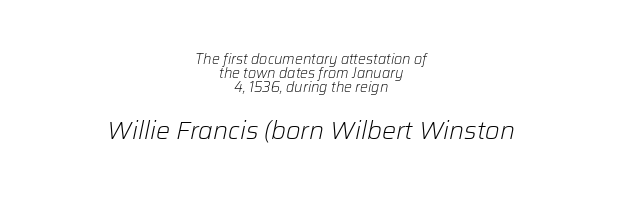
The image shows 25 px text type, italic (leaning right); set centered, tight line spacing (0.99x), normal letter spacing, not underlined; the second (bottom) block is 1.79x larger.
